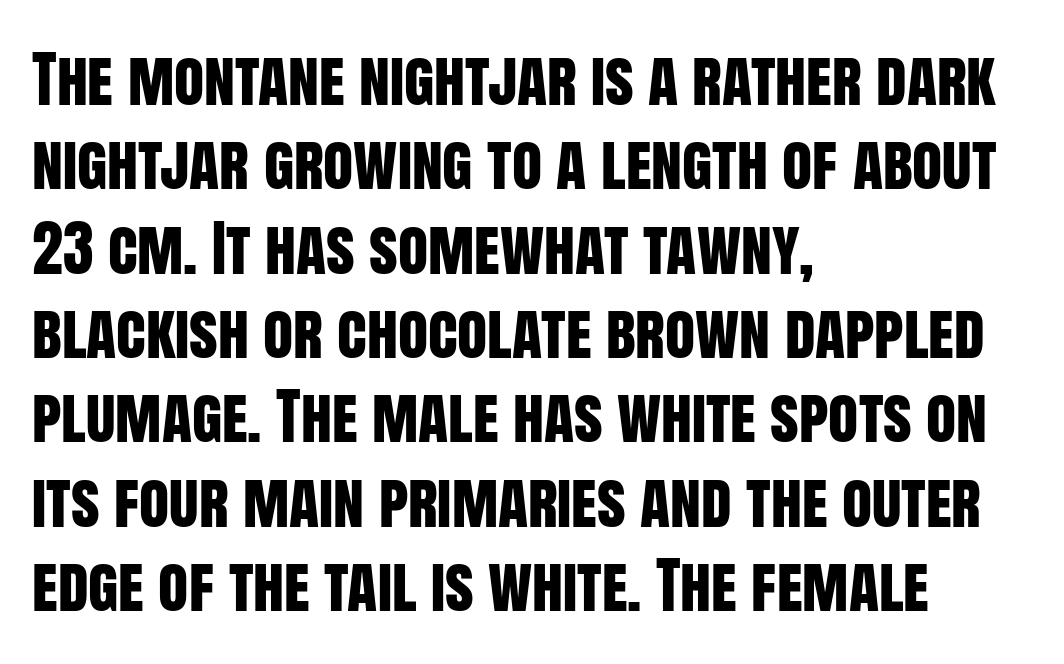
Q: Is the text italic (slanted)? A: No, it is upright.
Q: Is the typeface a serif or a sans-serif typeface? A: Sans-serif.
Q: Is the text underlined? A: No.
Q: How is the paragraph aligned? A: Left-aligned.
Q: Is the spacing between letters normal or unusually wide? A: Normal.
Q: Is the spacing between lines tight, normal or loose? A: Normal.
Q: Width (condensed, normal, or wide)? A: Condensed.
Q: Stroke contrast? A: Low.
Q: x-height? A: Large.
Q: Monospaced? A: No.
